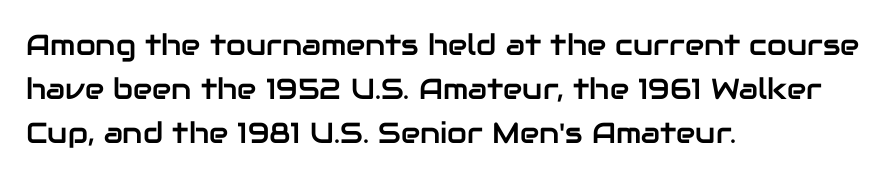
The image shows 29 px sans-serif type, upright; set left-aligned, normal line spacing (1.52x), normal letter spacing, not underlined; low stroke contrast and a medium x-height.
